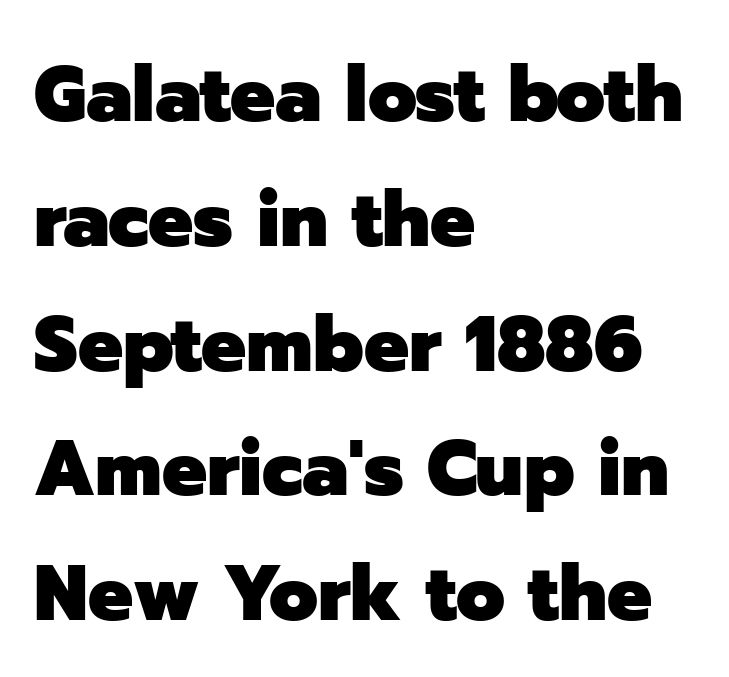
Q: Is the text bold? A: Yes.
Q: Is the text italic (slanted)? A: No, it is upright.
Q: Is the typeface a serif or a sans-serif typeface? A: Sans-serif.
Q: Is the text underlined? A: No.
Q: How is the paragraph aligned? A: Left-aligned.
Q: Is the spacing between letters normal or unusually wide? A: Normal.
Q: Is the spacing between lines tight, normal or loose? A: Normal.
Q: Width (condensed, normal, or wide)? A: Normal.
Q: Stroke contrast? A: Low.
Q: x-height? A: Medium.
Q: Monospaced? A: No.
